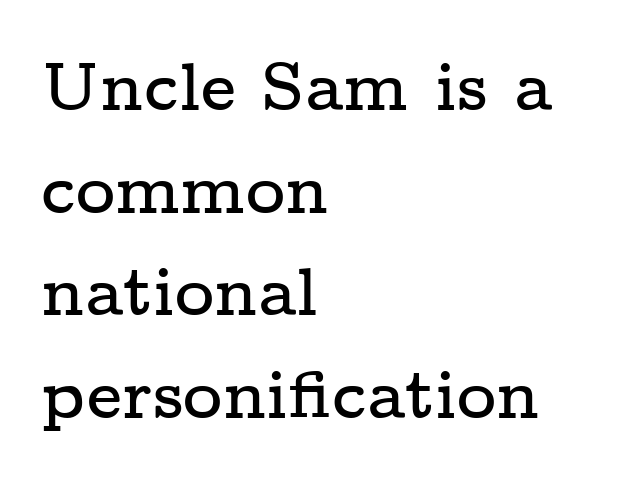
The foot of each line stays bare and open. The lines sit at an ordinary, default distance from one another. The gaps between neighbouring characters are ordinary and unremarkable. The specimen reads as upright at a glance. Looks like regular typesetting: each glyph gets only the width it needs.
